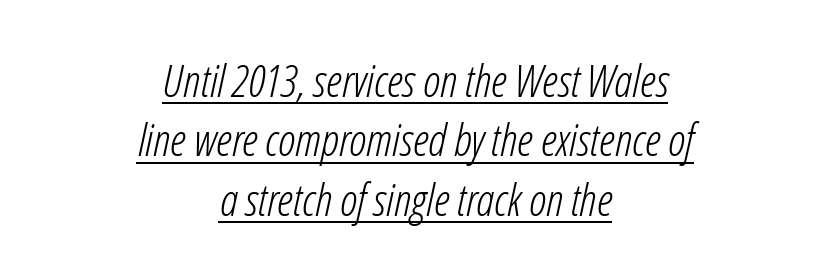
The letterforms sit at book weight or below. Is there much room between lines? A standard amount, neither cramped nor airy. Glyph-to-glyph distance matches everyday printed text. Does the lettering tilt? It does — this is italic.
